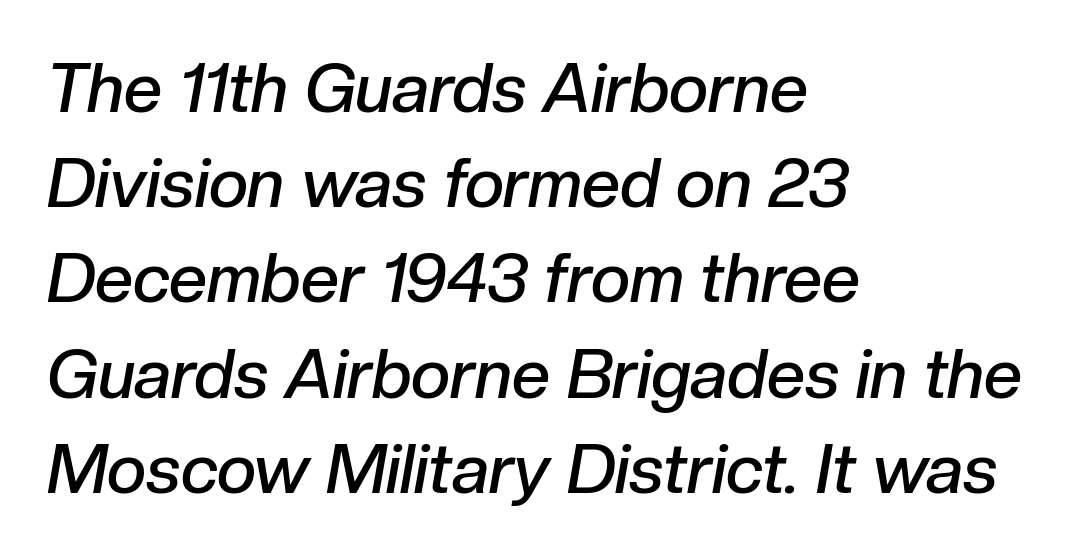
{"italic": "yes", "lean": "right", "slant_degrees": 10, "bold": "semi", "weight": "semibold", "width": "normal", "stroke_contrast": "low", "x_height": "medium", "monospaced": "no", "underline": "no", "align": "left", "line_spacing": "normal", "line_spacing_ratio": 1.4, "letter_spacing": "normal", "letter_spacing_em": 0.0, "glyph_px": 68}
